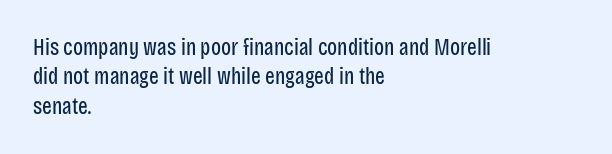
It's the straight-up-and-down kind of type. The face used here is rendered with its standard letterfit. The setting favours the left margin, as ordinary paragraphs usually do. This is not heavy type; no bold has been used. Interline gaps are of average width in this sample.
